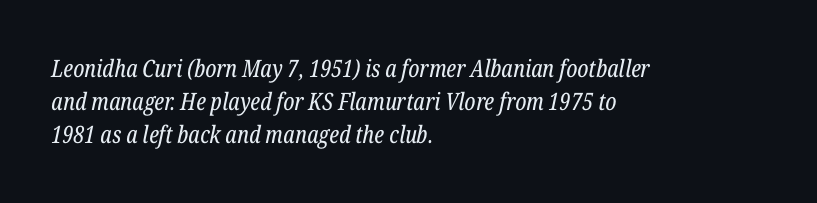
{"italic": "yes", "lean": "right", "slant_degrees": 12, "bold": "no", "underline": "no", "align": "left", "line_spacing": "normal", "line_spacing_ratio": 1.38, "letter_spacing": "normal", "letter_spacing_em": 0.0, "glyph_px": 24}
